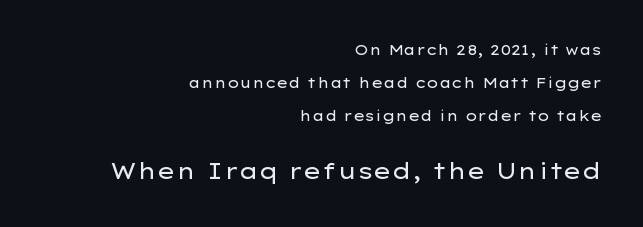
{"italic": "no", "bold": "no", "underline": "no", "align": "right", "line_spacing": "loose", "line_spacing_ratio": 2.35, "letter_spacing": "normal", "letter_spacing_em": 0.0, "larger_block": "second", "size_ratio": 1.57, "glyph_px": 22}
